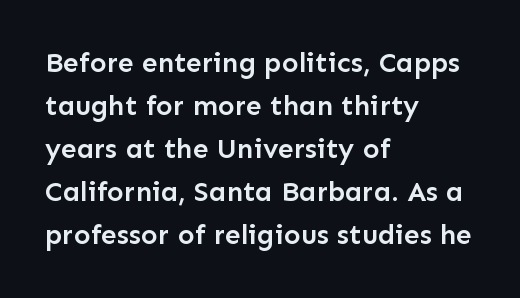
The image shows 28 px semibold sans-serif type, upright; set left-aligned, normal line spacing (1.54x), normal letter spacing, not underlined; low stroke contrast and a medium x-height.
